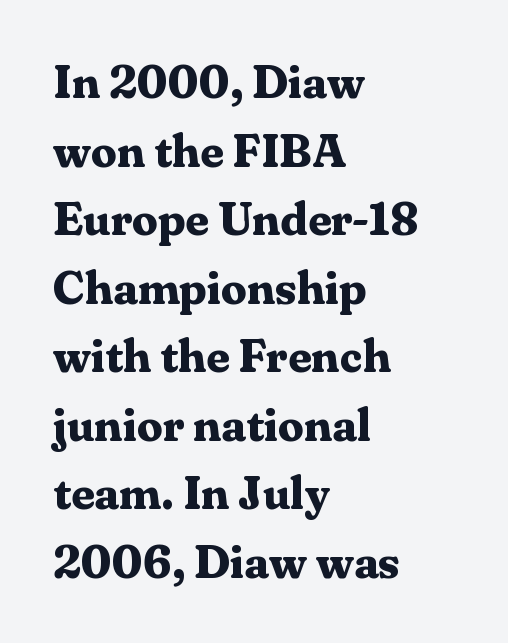
The image shows 46 px bold serif type, upright; set left-aligned, normal line spacing (1.49x), normal letter spacing, not underlined; medium stroke contrast and a medium x-height.
